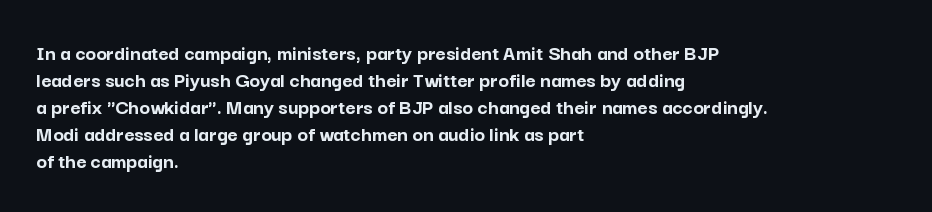
The image shows 22 px bold type, upright; set left-aligned, line spacing 1.23x, normal letter spacing, not underlined.
